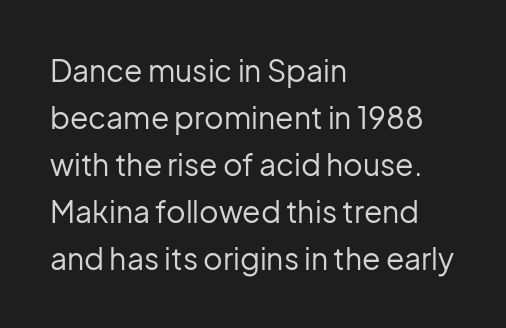
{"serif": "no", "italic": "no", "bold": "no", "weight": "regular", "width": "normal", "stroke_contrast": "low", "x_height": "medium", "monospaced": "no", "underline": "no", "align": "left", "line_spacing": "normal", "line_spacing_ratio": 1.57, "letter_spacing": "normal", "letter_spacing_em": 0.0, "glyph_px": 30}
